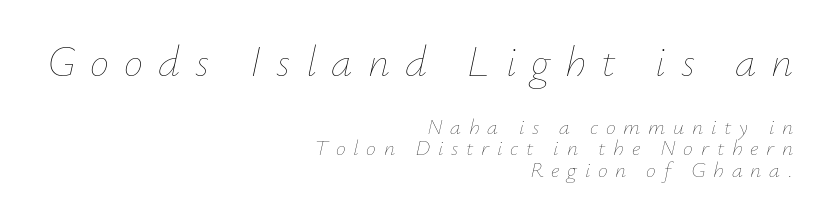
Stems here are at most as thick as an everyday book face. The area under the type is left untouched. Line endings align vertically; line beginnings do not. The emphasis by scale lands on block number one, above. Note the varied advance widths — an 'i' is clearly narrower than an 'm'. The axis of the letterforms is tilted away from vertical.
